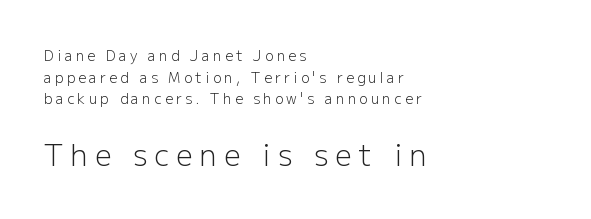
The image shows 29 px light sans-serif type, upright; set left-aligned, normal line spacing (1.54x), unusually wide letter spacing (+0.24 em), not underlined; the second (bottom) block is 2.07x larger; low stroke contrast and a medium x-height.
